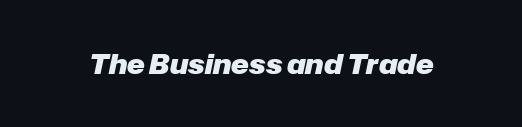
The image shows 27 px bold type, italic (leaning right); set normal letter spacing, not underlined.
